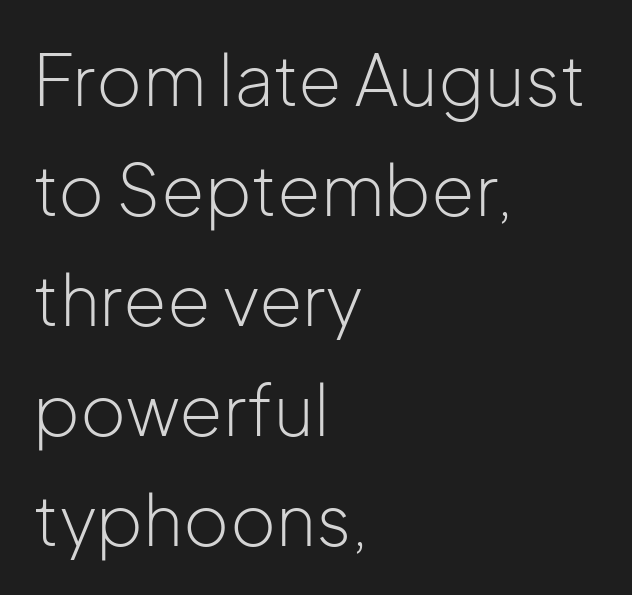
{"serif": "no", "italic": "no", "bold": "no", "weight": "light", "width": "normal", "stroke_contrast": "low", "x_height": "medium", "monospaced": "no", "underline": "no", "align": "left", "line_spacing": "normal", "line_spacing_ratio": 1.57, "letter_spacing": "normal", "letter_spacing_em": 0.0, "glyph_px": 70}
